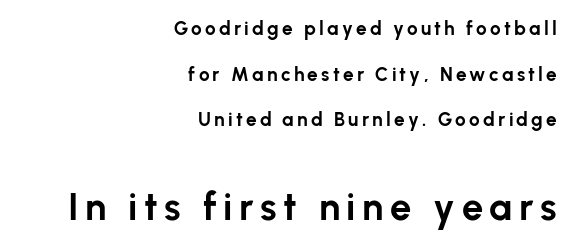
The image shows 38 px bold sans-serif type, upright; set right-aligned, loose line spacing (2.4x), not underlined; the second (bottom) block is 2.0x larger; low stroke contrast and a medium x-height.
